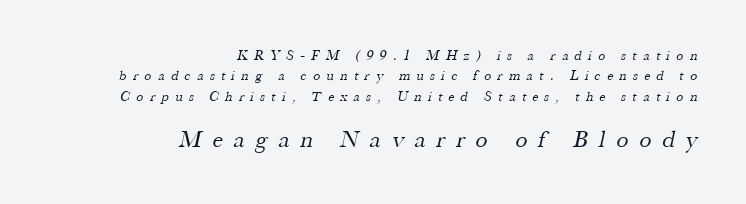
{"bold": "no", "underline": "no", "align": "right", "line_spacing": "normal", "line_spacing_ratio": 1.45, "letter_spacing": "wide", "letter_spacing_em": 0.46, "larger_block": "second", "size_ratio": 1.71, "glyph_px": 24}
